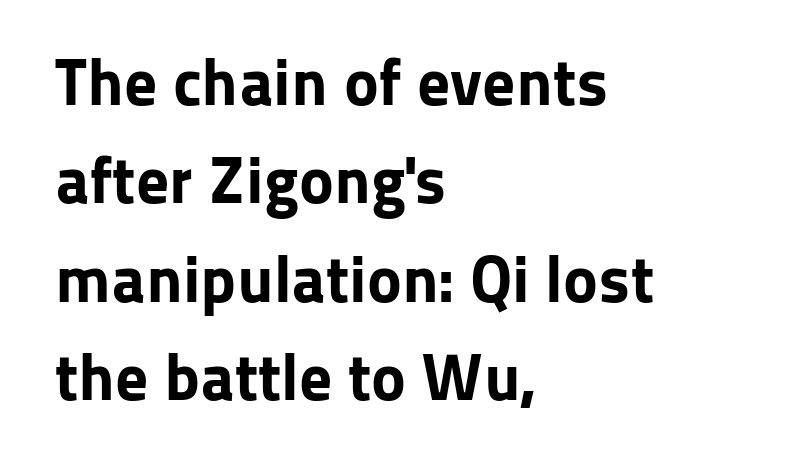
Q: Is the text bold? A: Yes.
Q: Is the text italic (slanted)? A: No, it is upright.
Q: Is the typeface a serif or a sans-serif typeface? A: Sans-serif.
Q: Is the text underlined? A: No.
Q: How is the paragraph aligned? A: Left-aligned.
Q: Is the spacing between letters normal or unusually wide? A: Normal.
Q: Is the spacing between lines tight, normal or loose? A: Normal.
Q: Width (condensed, normal, or wide)? A: Normal.
Q: Stroke contrast? A: Low.
Q: x-height? A: Medium.
Q: Monospaced? A: No.
